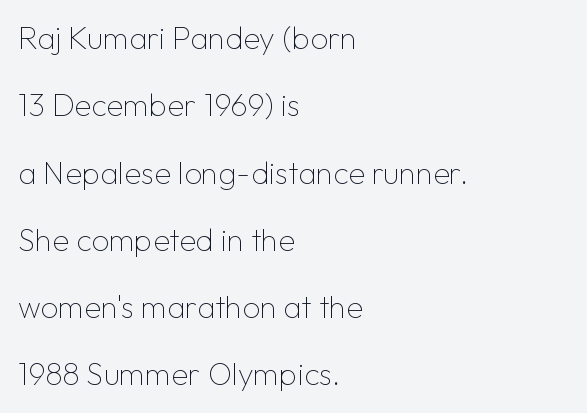
{"serif": "no", "italic": "no", "bold": "no", "weight": "thin", "width": "normal", "stroke_contrast": "low", "x_height": "medium", "monospaced": "no", "underline": "no", "align": "left", "line_spacing": "loose", "line_spacing_ratio": 2.17, "letter_spacing": "normal", "letter_spacing_em": 0.0, "glyph_px": 31}
